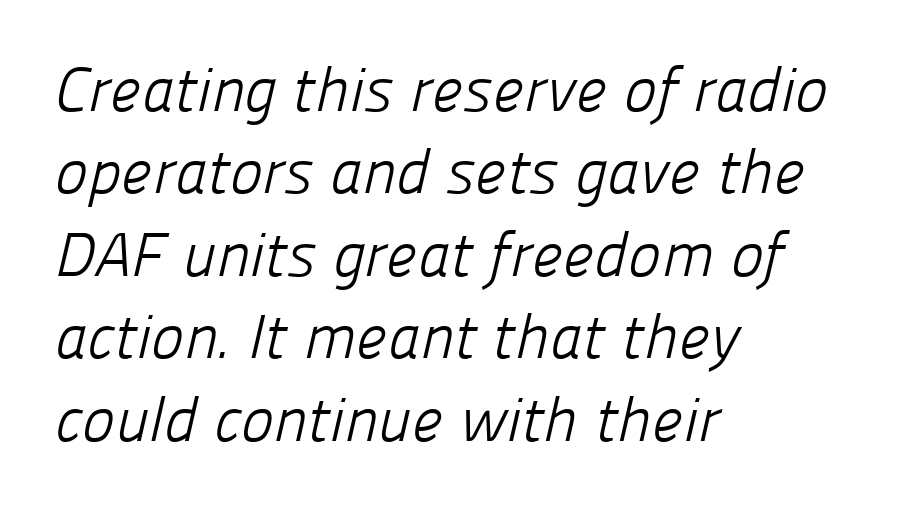
The image shows 62 px light sans-serif type; set left-aligned, normal line spacing (1.33x), normal letter spacing, not underlined; low stroke contrast and a medium x-height.
